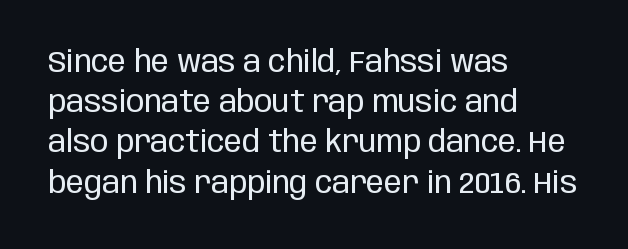
{"serif": "no", "italic": "no", "bold": "no", "weight": "regular", "width": "condensed", "stroke_contrast": "low", "x_height": "large", "monospaced": "no", "underline": "no", "align": "left", "line_spacing": "normal", "line_spacing_ratio": 1.34, "letter_spacing": "normal", "letter_spacing_em": 0.0, "glyph_px": 30}
